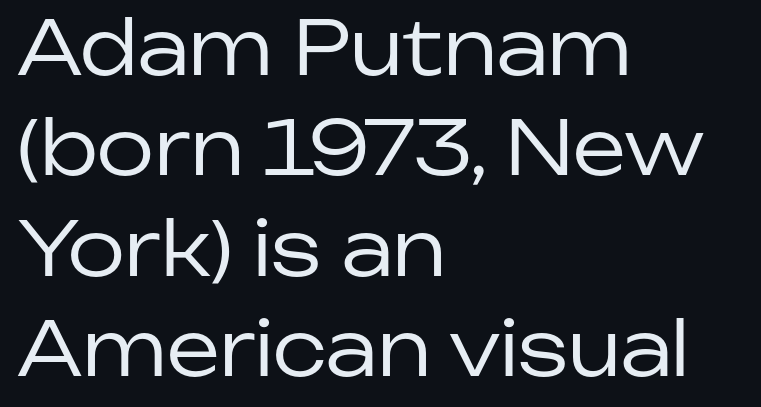
Q: Is the text bold? A: No.
Q: Is the text italic (slanted)? A: No, it is upright.
Q: Is the typeface a serif or a sans-serif typeface? A: Sans-serif.
Q: Is the text underlined? A: No.
Q: How is the paragraph aligned? A: Left-aligned.
Q: Is the spacing between letters normal or unusually wide? A: Normal.
Q: Is the spacing between lines tight, normal or loose? A: Normal.
Q: Width (condensed, normal, or wide)? A: Normal.
Q: Stroke contrast? A: Low.
Q: x-height? A: Medium.
Q: Monospaced? A: No.
